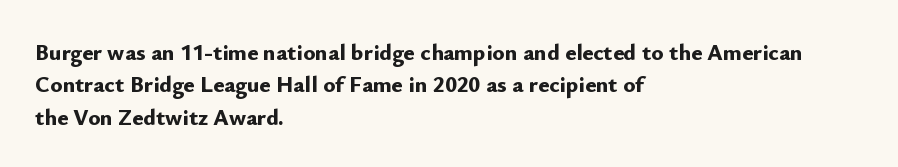
Q: Is the text bold? A: Yes.
Q: Is the text italic (slanted)? A: No, it is upright.
Q: Is the text underlined? A: No.
Q: How is the paragraph aligned? A: Left-aligned.
Q: Is the spacing between letters normal or unusually wide? A: Normal.
Q: Is the spacing between lines tight, normal or loose? A: Normal.
